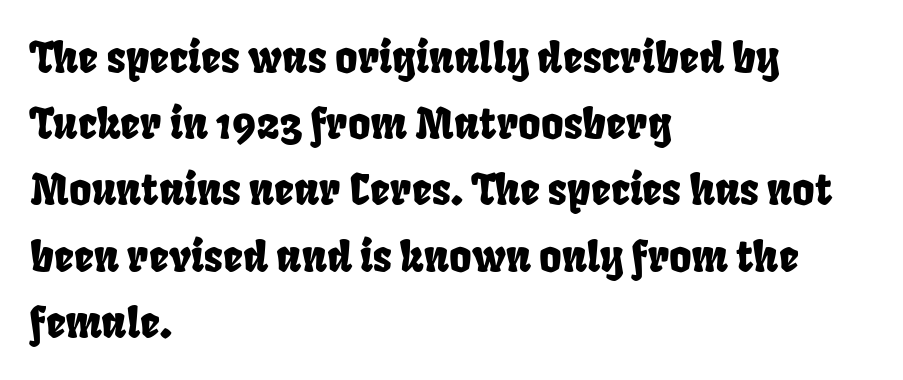
Q: Is the typeface a serif or a sans-serif typeface? A: Sans-serif.
Q: Is the text underlined? A: No.
Q: How is the paragraph aligned? A: Left-aligned.
Q: Is the spacing between letters normal or unusually wide? A: Normal.
Q: Is the spacing between lines tight, normal or loose? A: Normal.
Q: Width (condensed, normal, or wide)? A: Condensed.
Q: Stroke contrast? A: Low.
Q: x-height? A: Large.
Q: Monospaced? A: No.
